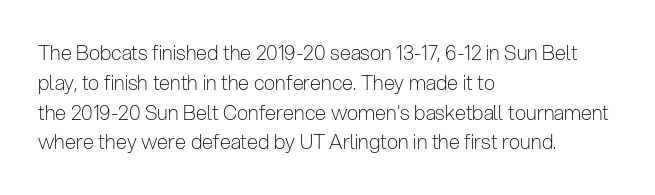
Q: Is the text bold? A: No.
Q: Is the text italic (slanted)? A: No, it is upright.
Q: Is the text underlined? A: No.
Q: How is the paragraph aligned? A: Left-aligned.
Q: Is the spacing between letters normal or unusually wide? A: Normal.
Q: Is the spacing between lines tight, normal or loose? A: Normal.
